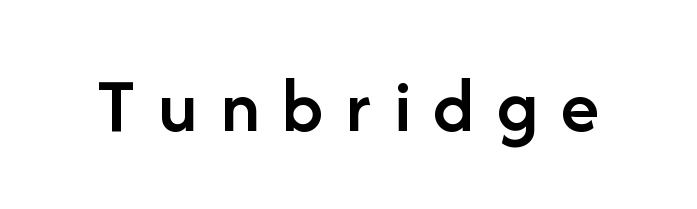
Q: Is the text bold? A: Semi-bold.
Q: Is the text italic (slanted)? A: No, it is upright.
Q: Is the typeface a serif or a sans-serif typeface? A: Sans-serif.
Q: Is the text underlined? A: No.
Q: Is the spacing between letters normal or unusually wide? A: Unusually wide.
Q: Width (condensed, normal, or wide)? A: Normal.
Q: Stroke contrast? A: Low.
Q: x-height? A: Medium.
Q: Monospaced? A: No.
